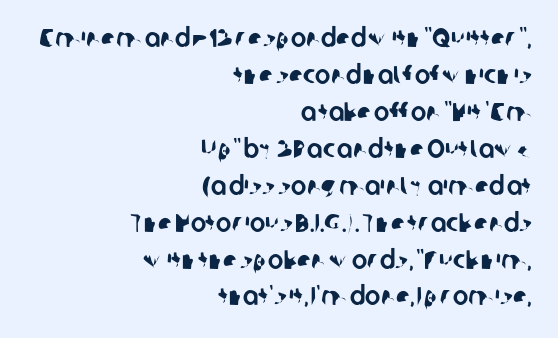
The image shows 26 px text type; set right-aligned, normal line spacing (1.42x), normal letter spacing, not underlined.
